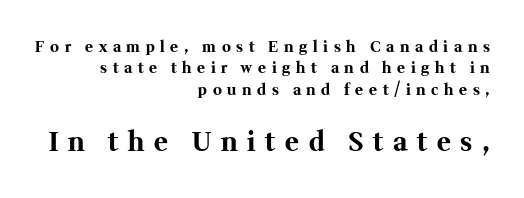
The image shows 26 px bold type, upright; set right-aligned, normal line spacing (1.43x), unusually wide letter spacing (+0.37 em), not underlined; the second (bottom) block is 1.73x larger.
